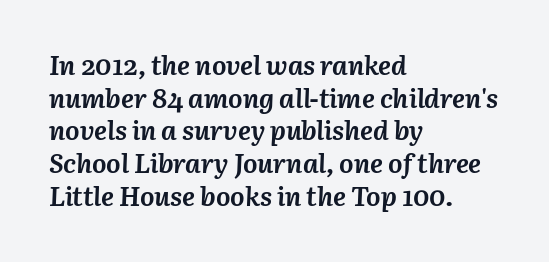
{"italic": "yes", "lean": "right", "slant_degrees": 3, "bold": "yes", "underline": "no", "align": "left", "line_spacing_ratio": 1.21, "letter_spacing": "normal", "letter_spacing_em": 0.0, "glyph_px": 27}
